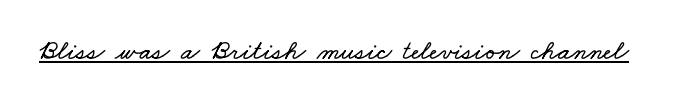
The image shows 28 px wide type; set normal letter spacing, underlined; low stroke contrast and a small x-height.
